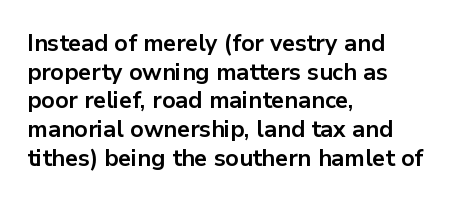
In CSS terms this would be text-align: left. On the weight axis this lands at bold, roughly 700. No word sits above an underline. Regarding leading, the lines here are spaced in the standard way. Quick note: not italic, upright. Glyph-to-glyph distance matches everyday printed text.
